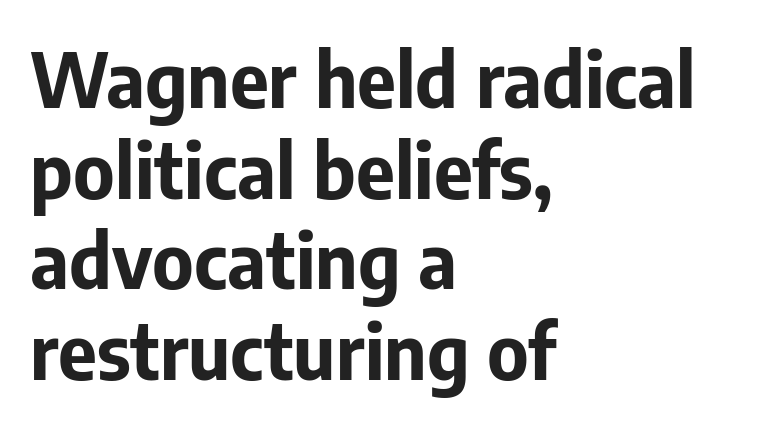
The passage shown is typed in a proportional face where columns would drift. The ragged edge is on the right, which tells us the setting is flush left. Thick stems and heavy bowls — unmistakably bold. Unmarked baselines from the first word to the last.
